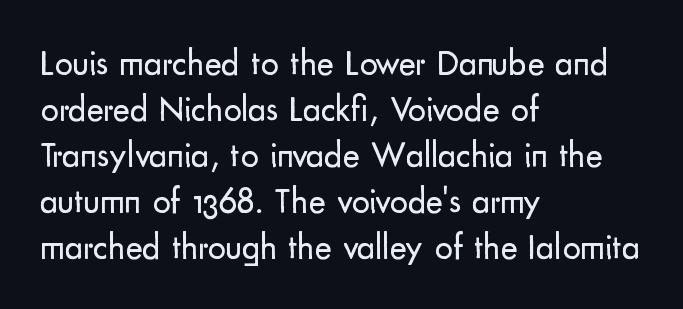
{"serif": "no", "italic": "no", "bold": "no", "weight": "regular", "width": "normal", "stroke_contrast": "low", "x_height": "small", "monospaced": "no", "underline": "no", "align": "left", "line_spacing": "normal", "line_spacing_ratio": 1.28, "letter_spacing": "normal", "letter_spacing_em": 0.0, "glyph_px": 36}
